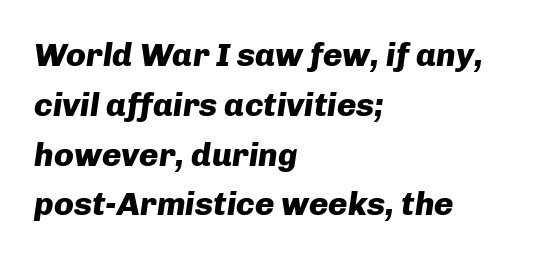
{"italic": "yes", "lean": "right", "slant_degrees": 8, "bold": "yes", "weight": "heavy", "width": "normal", "stroke_contrast": "low", "x_height": "medium", "monospaced": "no", "underline": "no", "align": "left", "line_spacing": "normal", "line_spacing_ratio": 1.51, "letter_spacing": "normal", "letter_spacing_em": 0.0, "glyph_px": 33}
